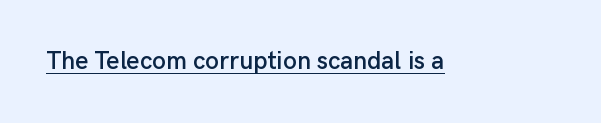
You can tell it's not italic because the verticals are truly vertical. Honestly, the letter spacing is just normal — you wouldn't notice it. Students, observe the line beneath the letters — that is underlining.
